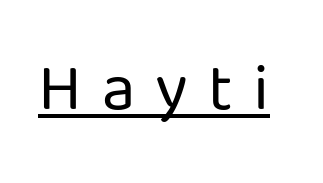
The image shows 67 px regular-weight sans-serif type, upright; set unusually wide letter spacing (+0.3 em), underlined; low stroke contrast and a medium x-height.
